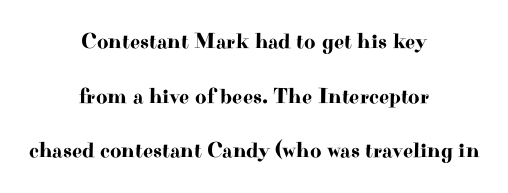
The image shows 22 px text type, upright; set centered, loose line spacing (2.48x), normal letter spacing, not underlined.
